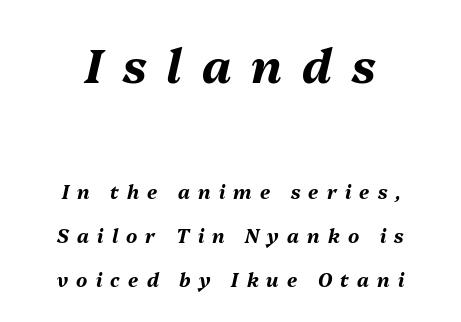
The image shows 47 px bold type, italic (leaning right); set centered, loose line spacing (2.32x), unusually wide letter spacing (+0.43 em), not underlined; the first (top) block is 2.47x larger; medium stroke contrast and a medium x-height.
